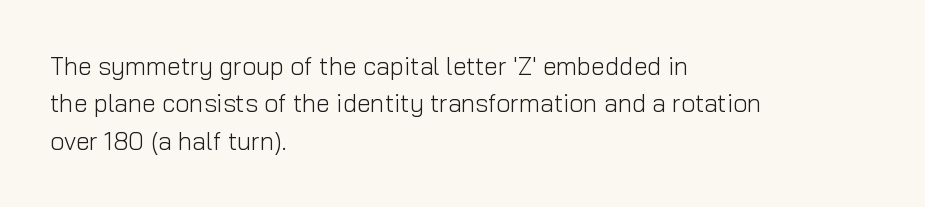
Q: Is the text bold? A: No.
Q: Is the text italic (slanted)? A: No, it is upright.
Q: Is the text underlined? A: No.
Q: How is the paragraph aligned? A: Left-aligned.
Q: Is the spacing between letters normal or unusually wide? A: Normal.
Q: Is the spacing between lines tight, normal or loose? A: Normal.
